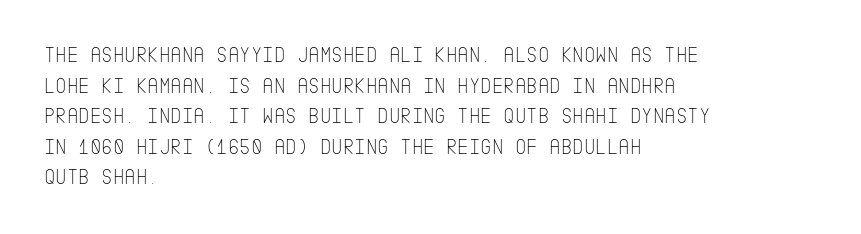
The image shows 22 px text type, upright; set left-aligned, normal line spacing (1.39x), normal letter spacing, not underlined.
